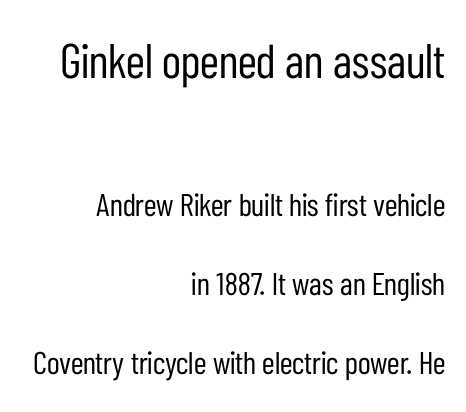
Q: Is the text bold? A: No.
Q: Is the text italic (slanted)? A: No, it is upright.
Q: Is the typeface a serif or a sans-serif typeface? A: Sans-serif.
Q: Is the text underlined? A: No.
Q: How is the paragraph aligned? A: Right-aligned.
Q: Is the spacing between letters normal or unusually wide? A: Normal.
Q: Is the spacing between lines tight, normal or loose? A: Loose.
Q: Which block of text is set in a larger size, the first (top) or the second (bottom)? A: The first (top) one.
Q: Width (condensed, normal, or wide)? A: Condensed.
Q: Stroke contrast? A: Low.
Q: x-height? A: Medium.
Q: Monospaced? A: No.
